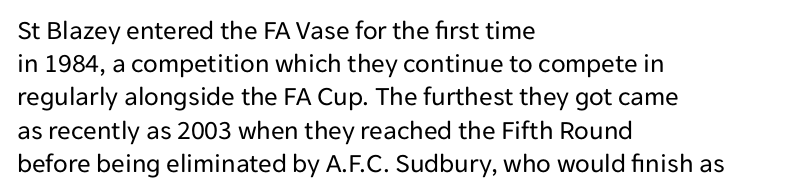
Q: Is the text bold? A: No.
Q: Is the text italic (slanted)? A: No, it is upright.
Q: Is the text underlined? A: No.
Q: How is the paragraph aligned? A: Left-aligned.
Q: Is the spacing between letters normal or unusually wide? A: Normal.
